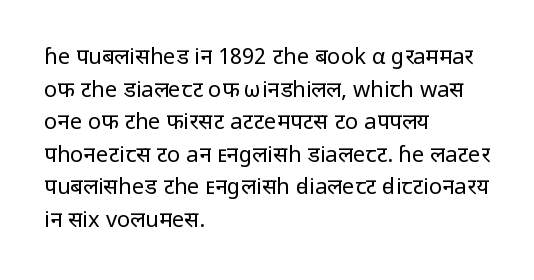
Rows of type keep a routine distance in the vertical direction. The space beneath each line is pristine and unruled. Which margin do the lines hug? The left one — the right edge is uneven. The letterforms sit shoulder to shoulder at normal distance.
